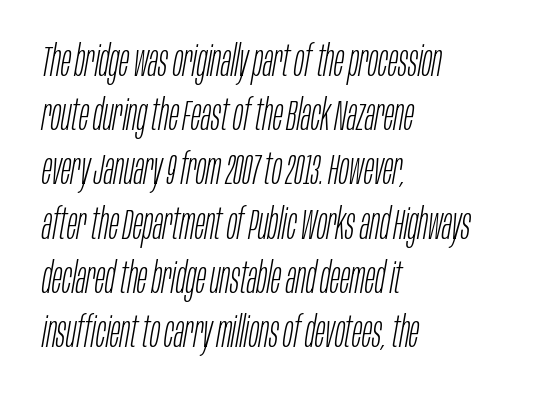
The letters sit at their default tracking, neither squeezed nor spread. The area under the type is left untouched. A typesetter would mark this as italic. Each line starts at the same left margin while the right side varies.
